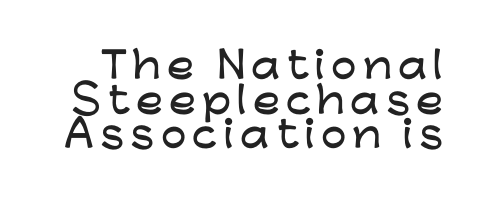
Q: Is the text italic (slanted)? A: No, it is upright.
Q: Is the typeface a serif or a sans-serif typeface? A: Sans-serif.
Q: Is the text underlined? A: No.
Q: Is the spacing between lines tight, normal or loose? A: Tight.
Q: Width (condensed, normal, or wide)? A: Wide.
Q: Stroke contrast? A: Low.
Q: x-height? A: Medium.
Q: Monospaced? A: No.
